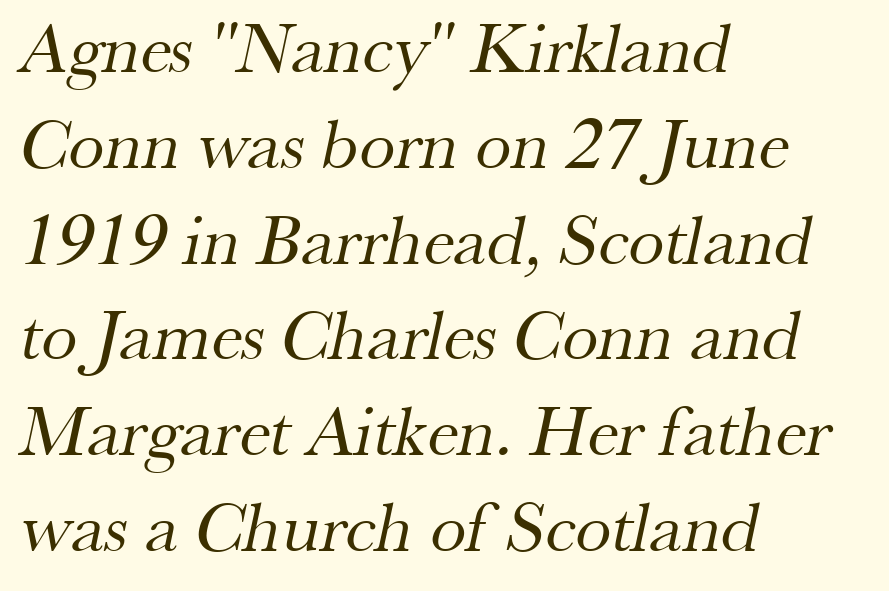
The image shows 72 px regular-weight serif type; set left-aligned, normal line spacing (1.33x), normal letter spacing, not underlined; medium stroke contrast and a small x-height.
